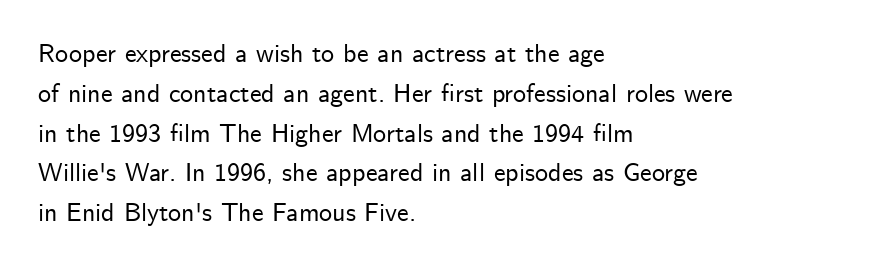
{"italic": "no", "underline": "no", "align": "left", "line_spacing": "normal", "line_spacing_ratio": 1.53, "letter_spacing": "normal", "letter_spacing_em": 0.0, "glyph_px": 26}
